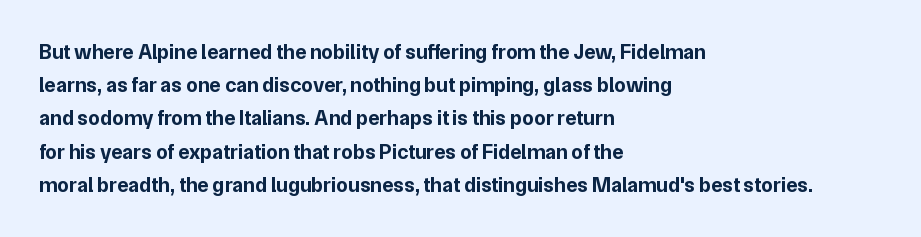
{"italic": "no", "bold": "yes", "underline": "no", "align": "left", "line_spacing": "normal", "line_spacing_ratio": 1.58, "letter_spacing": "normal", "letter_spacing_em": 0.0, "glyph_px": 21}
